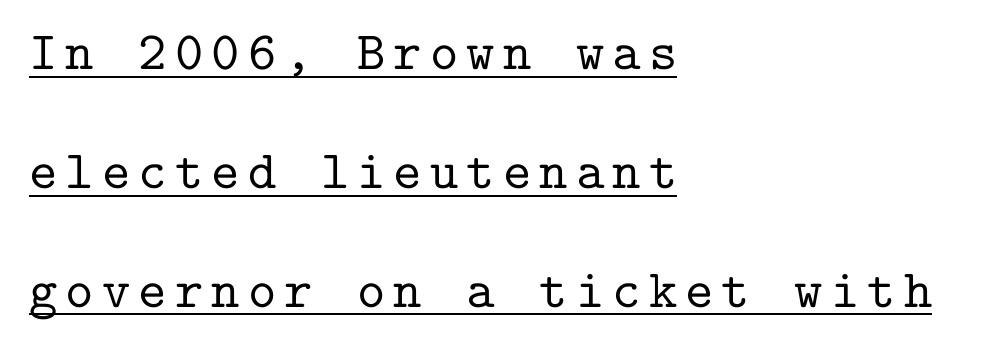
Where is the straight margin? On the left. The face used here is monospaced, like something from a code editor. Caption: lettering with a line underneath. Reading down the column, the eye jumps a long way to each next line. Yep, those are serifs on the letters.
